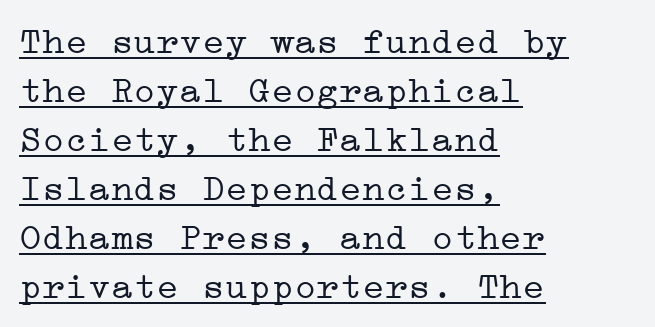
The image shows 38 px light, wide serif type, upright; set left-aligned, normal line spacing (1.29x), normal letter spacing, underlined; low stroke contrast and a medium x-height.
